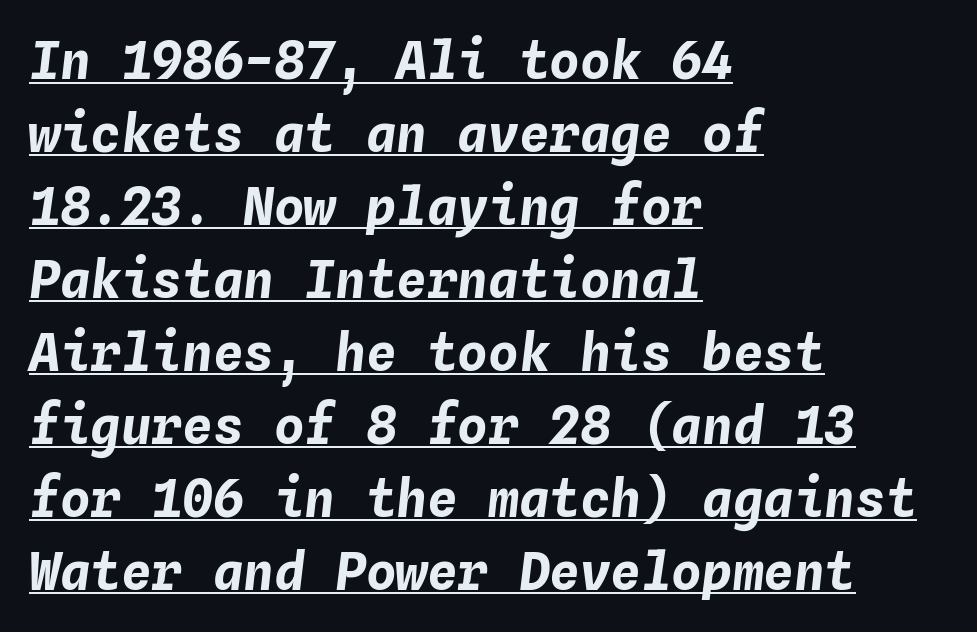
Q: Is the text bold? A: Yes.
Q: Is the text italic (slanted)? A: Yes, it leans right by about 4 degrees.
Q: Is the text underlined? A: Yes.
Q: How is the paragraph aligned? A: Left-aligned.
Q: Is the spacing between letters normal or unusually wide? A: Normal.
Q: Is the spacing between lines tight, normal or loose? A: Normal.
Q: Width (condensed, normal, or wide)? A: Normal.
Q: Stroke contrast? A: Low.
Q: x-height? A: Medium.
Q: Monospaced? A: Yes.
